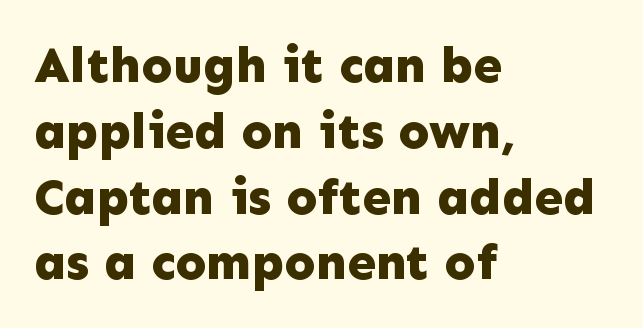
Spacing verdict: proportional, widths tailored to each character. Short and long lines alike share a common starting point at left. Bold? Absolutely — the strokes are thick and heavy. The letters stand straight up with perfectly vertical stems.
